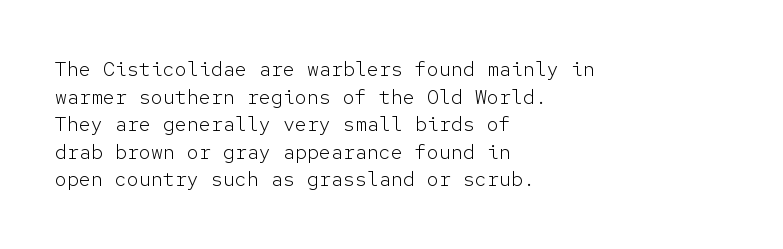
The image shows 20 px text type, upright; set left-aligned, normal line spacing (1.38x), normal letter spacing, not underlined.
